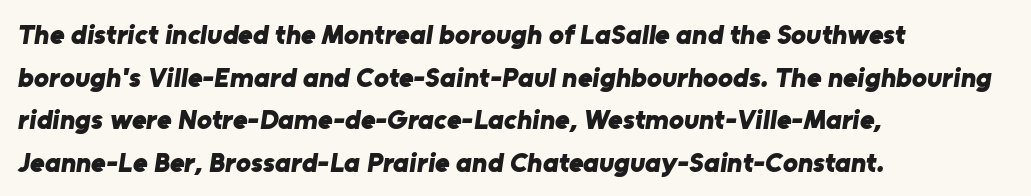
{"serif": "no", "bold": "yes", "weight": "bold", "width": "normal", "stroke_contrast": "low", "x_height": "medium", "monospaced": "no", "underline": "no", "align": "left", "line_spacing": "normal", "line_spacing_ratio": 1.52, "letter_spacing": "normal", "letter_spacing_em": 0.0, "glyph_px": 28}
